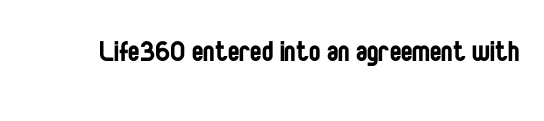
The image shows 34 px regular-weight, condensed sans-serif type, upright; set normal letter spacing, not underlined; low stroke contrast and a large x-height.
